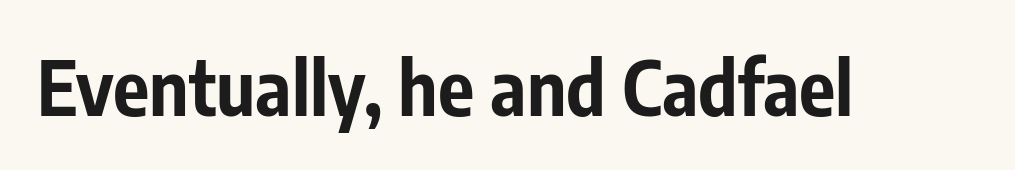
Q: Is the text bold? A: Yes.
Q: Is the text italic (slanted)? A: No, it is upright.
Q: Is the typeface a serif or a sans-serif typeface? A: Sans-serif.
Q: Is the text underlined? A: No.
Q: Is the spacing between letters normal or unusually wide? A: Normal.
Q: Width (condensed, normal, or wide)? A: Condensed.
Q: Stroke contrast? A: Low.
Q: x-height? A: Medium.
Q: Monospaced? A: No.
